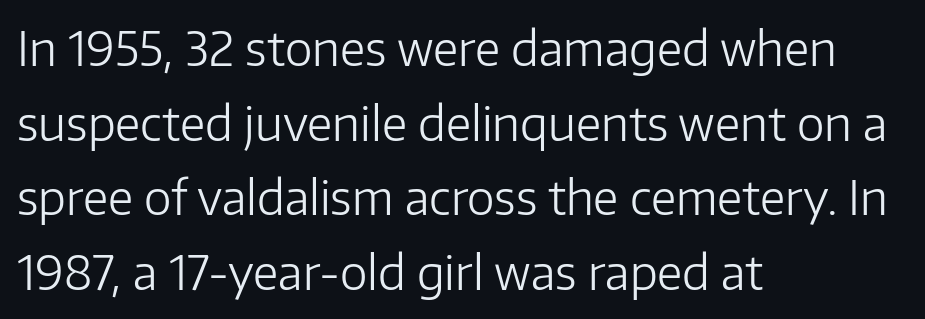
Rendered with straight, roman letterforms. Are there feet on the stems? There aren't — it's a sans. The typeface has the unassuming heft of standard copy or less. The rendering keeps characters at their native spacing. The passage shown is typed in a proportional face where columns would drift. Only glyphs here, with clear space below each row.
